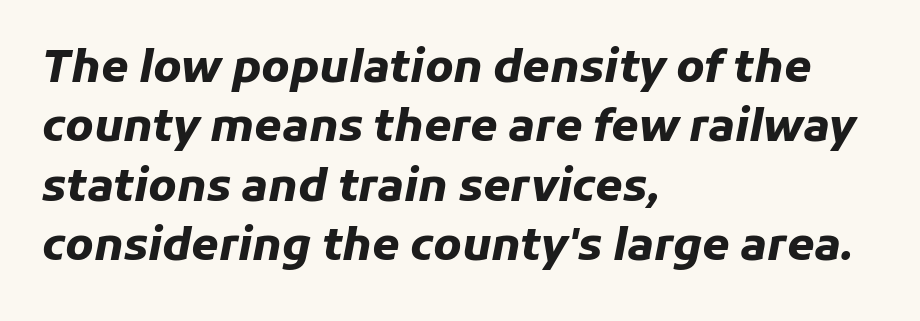
{"italic": "yes", "lean": "right", "slant_degrees": 11, "bold": "yes", "weight": "heavy", "width": "normal", "stroke_contrast": "low", "x_height": "medium", "monospaced": "no", "underline": "no", "align": "left", "line_spacing": "normal", "line_spacing_ratio": 1.35, "letter_spacing": "normal", "letter_spacing_em": 0.0, "glyph_px": 44}
